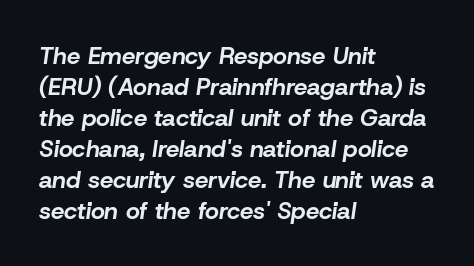
Q: Is the text bold? A: Yes.
Q: Is the text italic (slanted)? A: Yes, it leans right by about 8 degrees.
Q: Is the text underlined? A: No.
Q: How is the paragraph aligned? A: Left-aligned.
Q: Is the spacing between letters normal or unusually wide? A: Normal.
Q: Is the spacing between lines tight, normal or loose? A: Normal.
